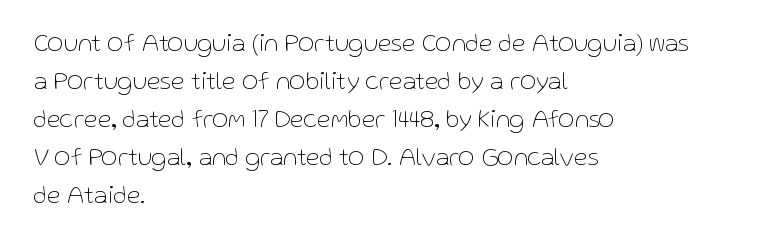
The image shows 25 px text type, upright; set left-aligned, normal line spacing (1.52x), normal letter spacing, not underlined.
